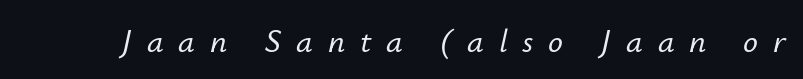
The image shows 33 px text type, italic (leaning right); set unusually wide letter spacing (+0.45 em), not underlined; low stroke contrast and a small x-height.
